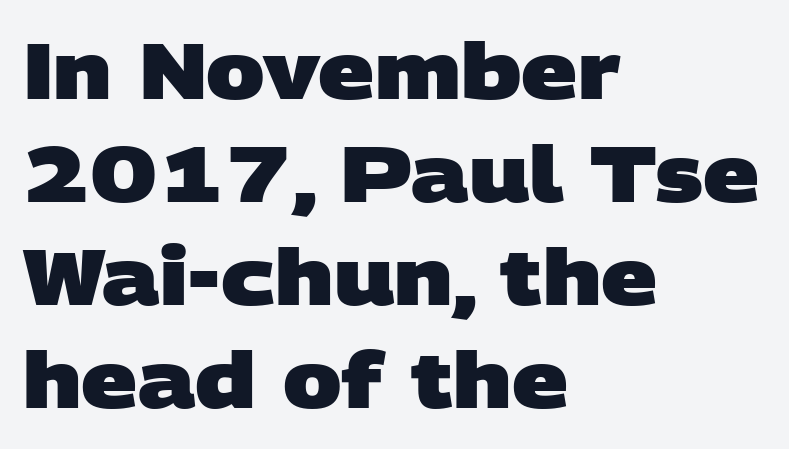
The image shows 78 px heavy, wide sans-serif type; set left-aligned, normal line spacing (1.32x), normal letter spacing, not underlined; low stroke contrast and a large x-height.
